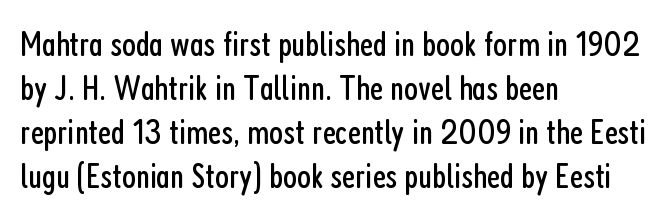
The image shows 36 px regular-weight, condensed sans-serif type, upright; set left-aligned, line spacing 1.22x, normal letter spacing, not underlined; low stroke contrast and a medium x-height.
